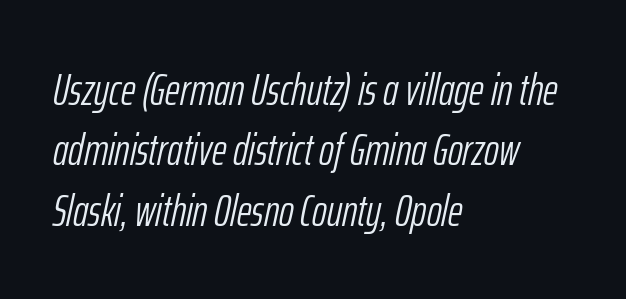
Think of a printed novel: that variable character pitch is what you see here. If you drew a ruler down the left edge, every line would touch it. Standard letterfit; no display-style spreading of the glyphs. Bare-footed words on every line. Vertically, the passage feels balanced, rows spaced as you'd expect. Yep, that's italic — everything's leaning.
